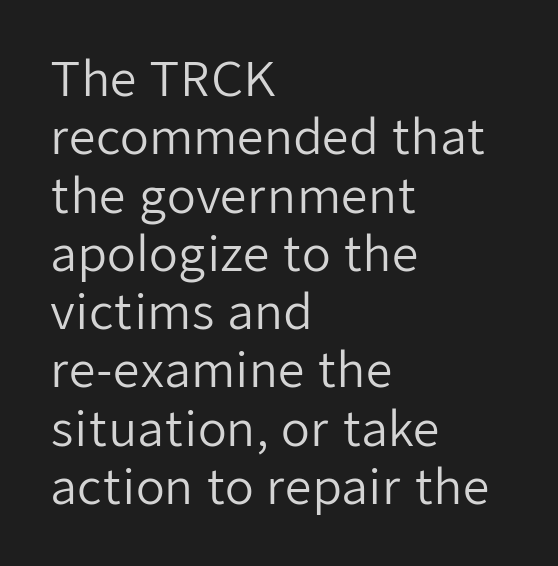
Q: Is the text bold? A: No.
Q: Is the text italic (slanted)? A: No, it is upright.
Q: Is the typeface a serif or a sans-serif typeface? A: Sans-serif.
Q: Is the text underlined? A: No.
Q: How is the paragraph aligned? A: Left-aligned.
Q: Is the spacing between letters normal or unusually wide? A: Normal.
Q: Width (condensed, normal, or wide)? A: Normal.
Q: Stroke contrast? A: Low.
Q: x-height? A: Medium.
Q: Monospaced? A: No.
